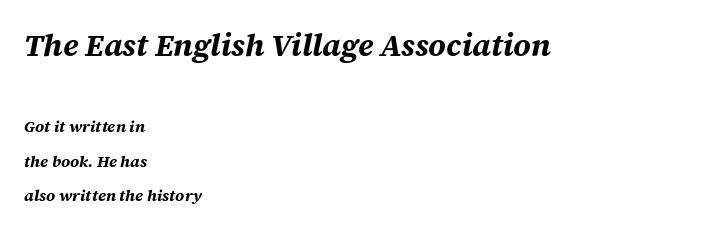
The image shows 31 px bold type, italic (leaning right); set left-aligned, loose line spacing (2.15x), normal letter spacing, not underlined; the first (top) block is 1.94x larger; medium stroke contrast and a large x-height.
